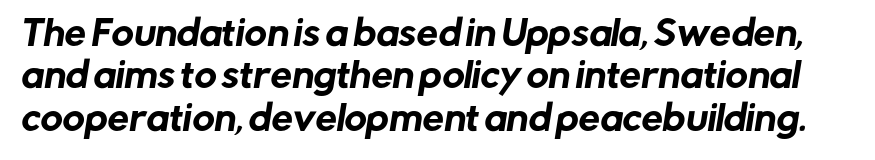
The image shows 34 px sans-serif type; set normal line spacing (1.25x), normal letter spacing, not underlined; low stroke contrast and a medium x-height.
